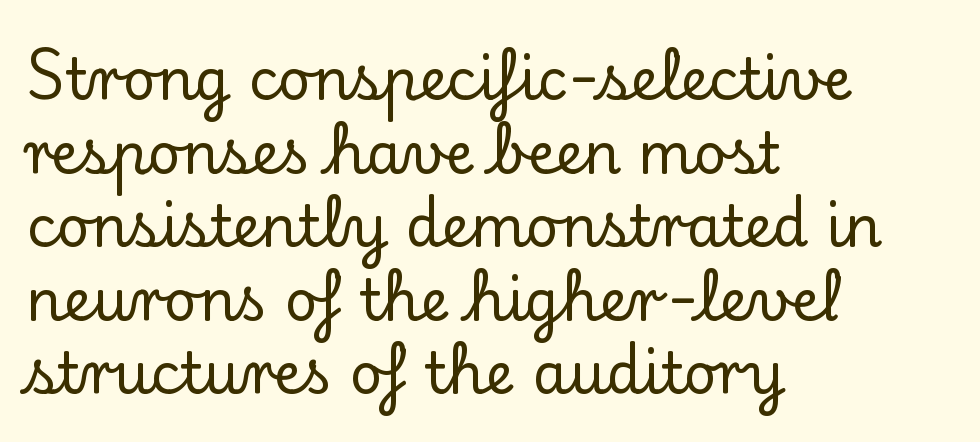
{"serif": "yes", "italic": "no", "width": "normal", "stroke_contrast": "low", "x_height": "small", "monospaced": "no", "underline": "no", "align": "left", "line_spacing": "normal", "line_spacing_ratio": 1.29, "letter_spacing": "normal", "letter_spacing_em": 0.0, "glyph_px": 57}
